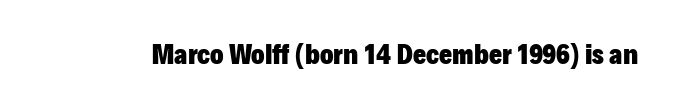
{"serif": "no", "italic": "no", "bold": "yes", "weight": "heavy", "width": "normal", "stroke_contrast": "low", "x_height": "medium", "monospaced": "no", "underline": "no", "letter_spacing": "normal", "letter_spacing_em": 0.0, "glyph_px": 28}
